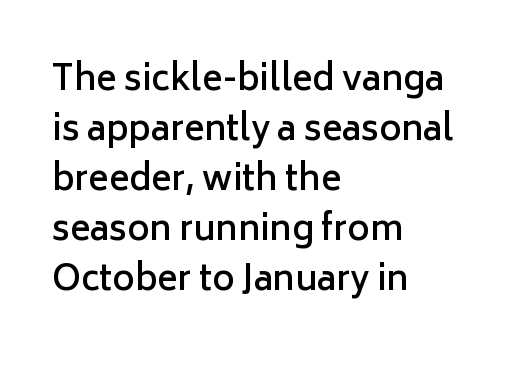
The image shows 34 px semibold sans-serif type, upright; set left-aligned, normal line spacing (1.47x), normal letter spacing, not underlined; low stroke contrast and a medium x-height.
